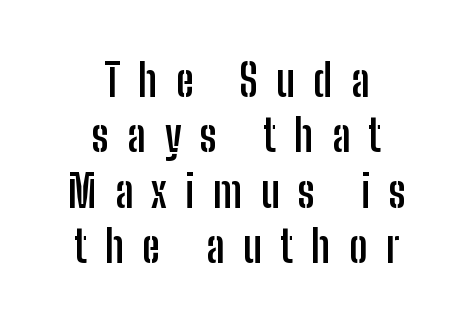
Q: Is the text bold? A: Yes.
Q: Is the text italic (slanted)? A: No, it is upright.
Q: Is the typeface a serif or a sans-serif typeface? A: Sans-serif.
Q: Is the text underlined? A: No.
Q: How is the paragraph aligned? A: Centered.
Q: Is the spacing between letters normal or unusually wide? A: Unusually wide.
Q: Is the spacing between lines tight, normal or loose? A: Normal.
Q: Width (condensed, normal, or wide)? A: Condensed.
Q: Stroke contrast? A: Low.
Q: x-height? A: Medium.
Q: Monospaced? A: No.
